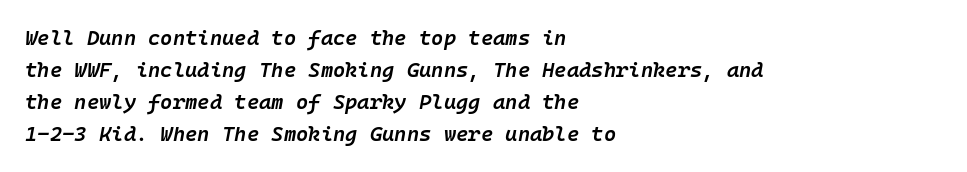
{"italic": "yes", "lean": "right", "slant_degrees": 10, "bold": "semi", "underline": "no", "align": "left", "line_spacing": "normal", "line_spacing_ratio": 1.53, "letter_spacing": "normal", "letter_spacing_em": 0.0, "glyph_px": 21}
